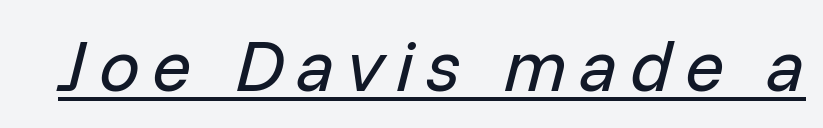
Q: Is the text bold? A: No.
Q: Is the text italic (slanted)? A: Yes, it leans right by about 14 degrees.
Q: Is the text underlined? A: Yes.
Q: Width (condensed, normal, or wide)? A: Normal.
Q: Stroke contrast? A: Low.
Q: x-height? A: Medium.
Q: Monospaced? A: No.
